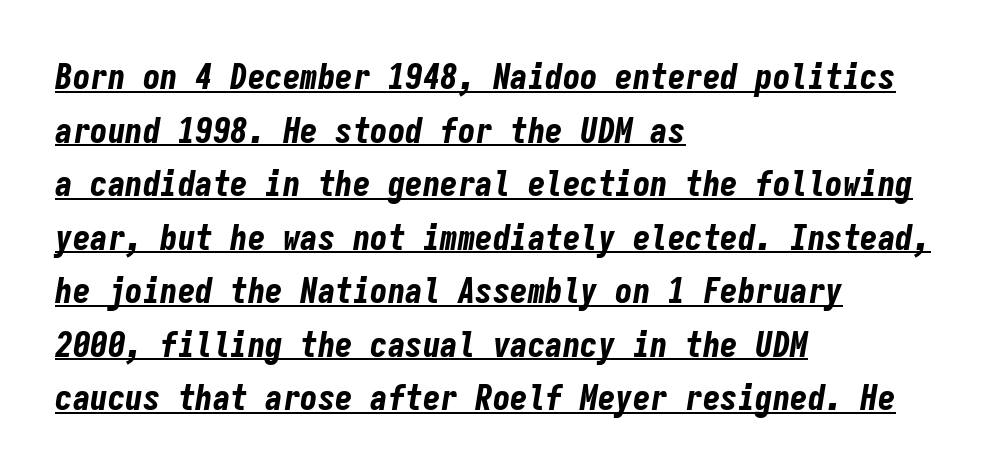
The image shows 35 px bold, condensed type, italic (leaning right), monospaced; set left-aligned, normal line spacing (1.53x), normal letter spacing, underlined; low stroke contrast and a medium x-height.
